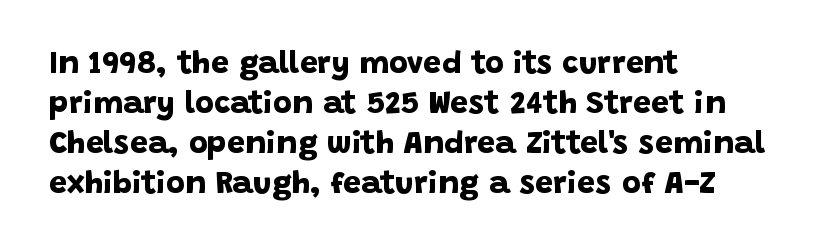
The image shows 32 px bold sans-serif type; set left-aligned, normal line spacing (1.25x), normal letter spacing, not underlined; low stroke contrast and a large x-height.
